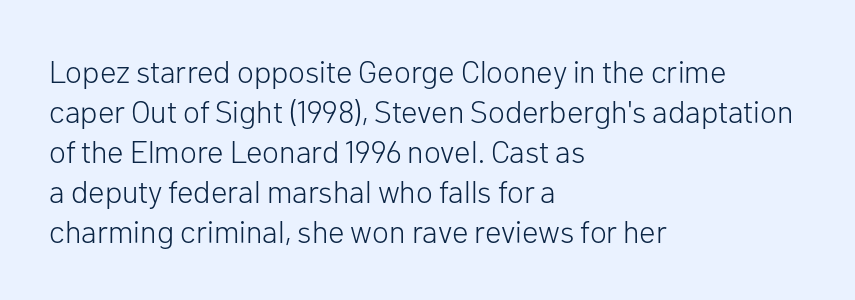
The image shows 31 px light sans-serif type, upright; set left-aligned, normal line spacing (1.29x), normal letter spacing, not underlined; low stroke contrast and a medium x-height.
